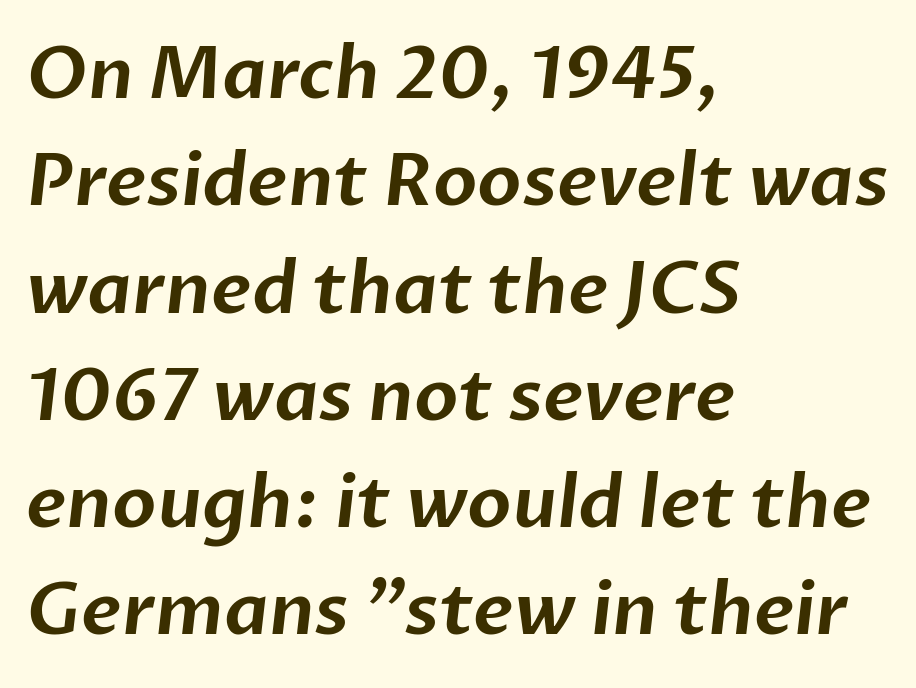
The image shows 72 px sans-serif type; set left-aligned, normal line spacing (1.49x), normal letter spacing, not underlined; low stroke contrast and a medium x-height.
